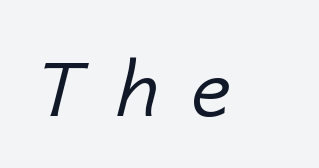
The lettering tilts uniformly, giving the passage an italic look. Is the letter spacing exaggerated? Yes — the characters are pushed far apart. The face used here is proportionally spaced, like ordinary book or web type. The typeface has the unassuming heft of standard copy or less. Decoration check: the copy has no underline.
